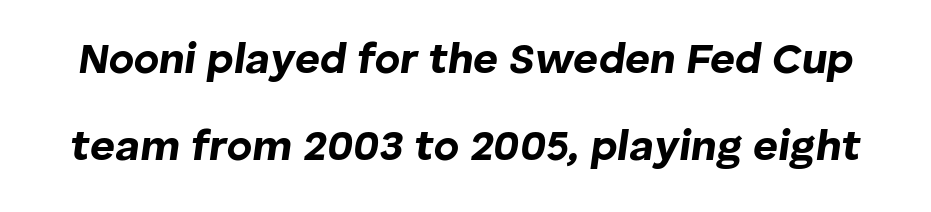
The font's italic variant was chosen for this text. This rendering leaves character spacing at its baseline value. Each new line begins a long way beneath the previous one. Note the varied advance widths — an 'i' is clearly narrower than an 'm'. Unmarked baselines from the first word to the last. Chunky letters — that's bold for sure.
